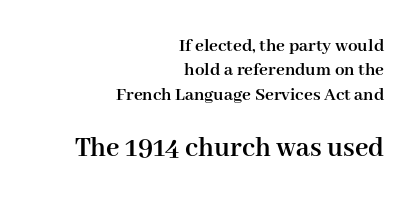
The image shows 29 px semibold serif type, upright; set right-aligned, normal line spacing (1.28x), normal letter spacing, not underlined; the second (bottom) block is 1.53x larger; high stroke contrast and a medium x-height.
